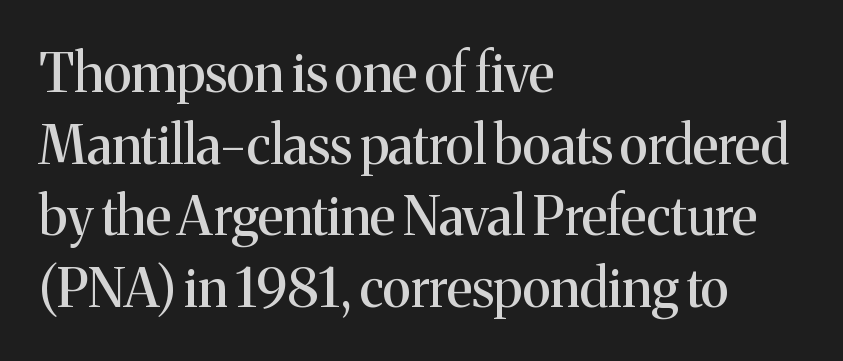
Where is the straight margin? On the left. You can tell from the footed stems that serif type was used. The specimen reads as upright at a glance. Type without underlining.
